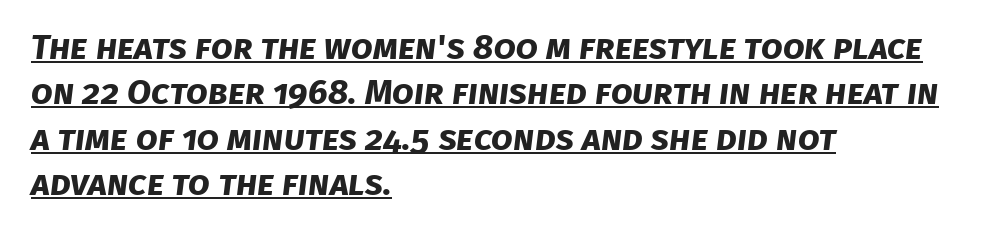
Q: Is the text bold? A: Yes.
Q: Is the typeface a serif or a sans-serif typeface? A: Sans-serif.
Q: Is the text underlined? A: Yes.
Q: How is the paragraph aligned? A: Left-aligned.
Q: Is the spacing between letters normal or unusually wide? A: Normal.
Q: Is the spacing between lines tight, normal or loose? A: Normal.
Q: Width (condensed, normal, or wide)? A: Normal.
Q: Stroke contrast? A: Low.
Q: x-height? A: Large.
Q: Monospaced? A: No.
